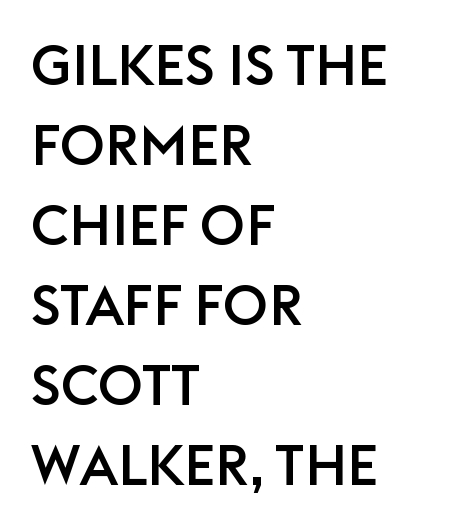
Q: Is the text italic (slanted)? A: No, it is upright.
Q: Is the typeface a serif or a sans-serif typeface? A: Sans-serif.
Q: Is the text underlined? A: No.
Q: How is the paragraph aligned? A: Left-aligned.
Q: Is the spacing between letters normal or unusually wide? A: Normal.
Q: Is the spacing between lines tight, normal or loose? A: Normal.
Q: Width (condensed, normal, or wide)? A: Normal.
Q: Stroke contrast? A: Low.
Q: x-height? A: Large.
Q: Monospaced? A: No.
